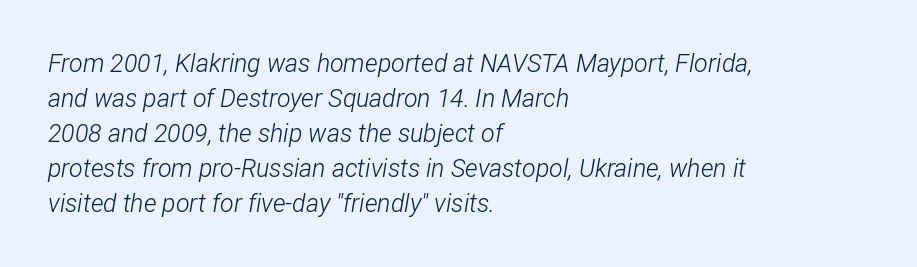
Q: Is the text bold? A: No.
Q: Is the text italic (slanted)? A: Yes, it leans right by about 12 degrees.
Q: Is the text underlined? A: No.
Q: How is the paragraph aligned? A: Left-aligned.
Q: Is the spacing between letters normal or unusually wide? A: Normal.
Q: Is the spacing between lines tight, normal or loose? A: Normal.
